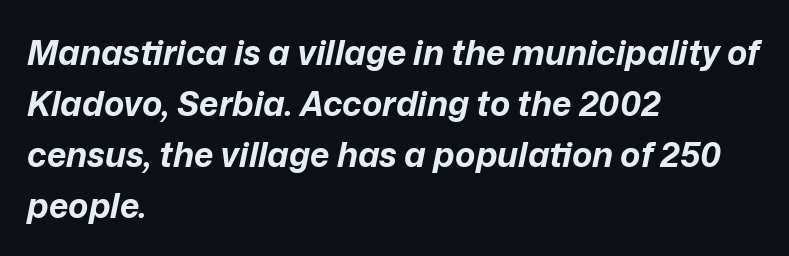
The image shows 34 px bold type, italic (leaning right); set left-aligned, normal line spacing (1.5x), normal letter spacing, not underlined; low stroke contrast and a medium x-height.
